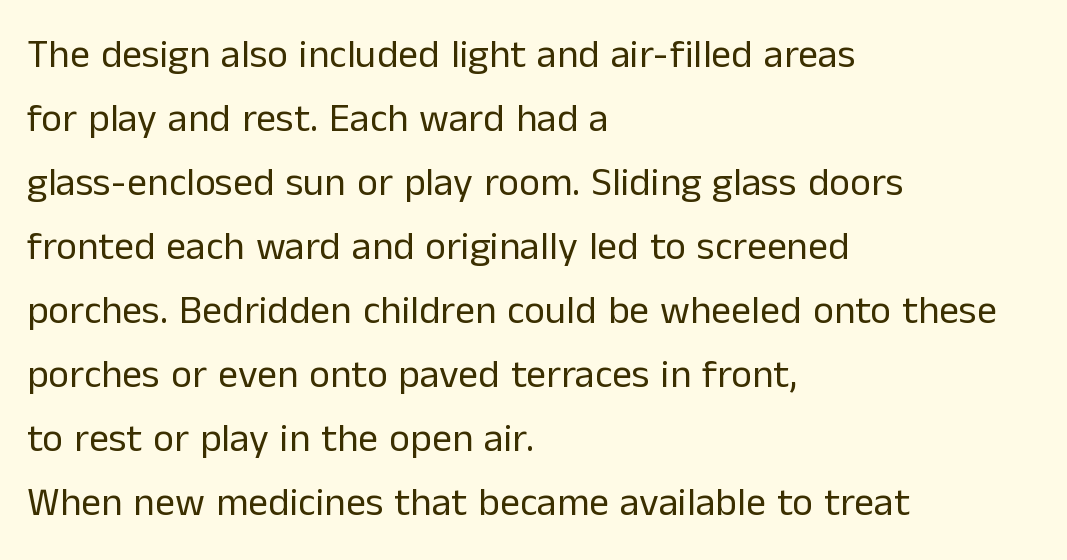
{"serif": "no", "italic": "no", "bold": "no", "weight": "regular", "width": "normal", "stroke_contrast": "low", "x_height": "medium", "monospaced": "no", "underline": "no", "align": "left", "line_spacing": "normal", "line_spacing_ratio": 1.6, "letter_spacing": "normal", "letter_spacing_em": 0.0, "glyph_px": 40}
